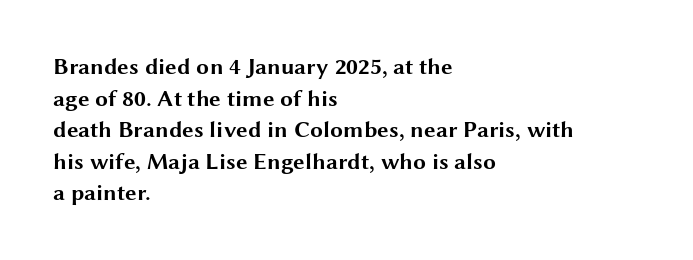
One glance says typical: line gaps are just what's usual. The letters stand upright; this is a roman face. These lines stack with their left ends in a neat column. Bold? Absolutely — the strokes are thick and heavy.
